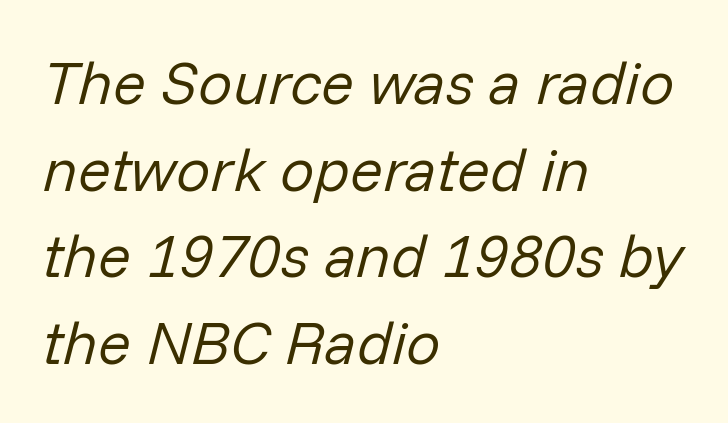
Stems and bowls with no extra thickness — not bold. The foot of each line stays bare and open. This sample uses an oblique cut, with every glyph tilted off the vertical. Compared with a centered layout, this one pins lines to the left instead. No extra tracking has been applied to these lines. Proportional: the letters do not fall into vertical columns.
